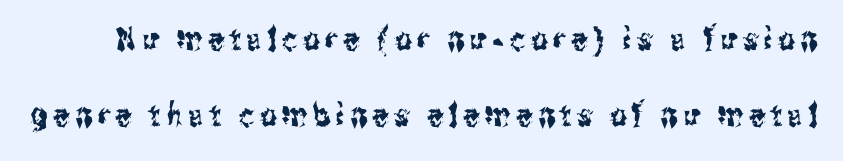
{"serif": "no", "italic": "no", "width": "condensed", "stroke_contrast": "medium", "x_height": "medium", "monospaced": "no", "underline": "no", "line_spacing": "loose", "line_spacing_ratio": 2.39, "glyph_px": 32}
